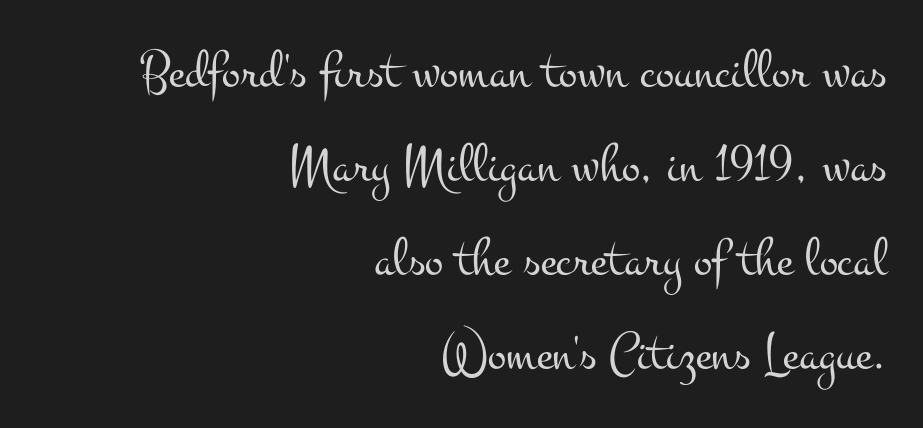
Q: Is the text bold? A: No.
Q: Is the text italic (slanted)? A: Yes.
Q: Is the text underlined? A: No.
Q: How is the paragraph aligned? A: Right-aligned.
Q: Is the spacing between letters normal or unusually wide? A: Normal.
Q: Width (condensed, normal, or wide)? A: Wide.
Q: Stroke contrast? A: Medium.
Q: x-height? A: Small.
Q: Monospaced? A: No.
